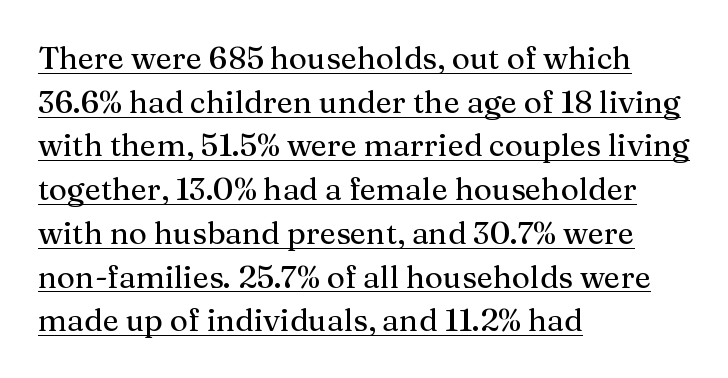
A typesetter would call this leading conventional body-copy spacing. Is there an underline? Yes — a line sits under the letters. The paragraph shown leans on its left margin. Classification — serif. The rendering uses natural spacing where letterforms have individual widths. The lettering stays uniformly vertical, giving the passage a roman look.
